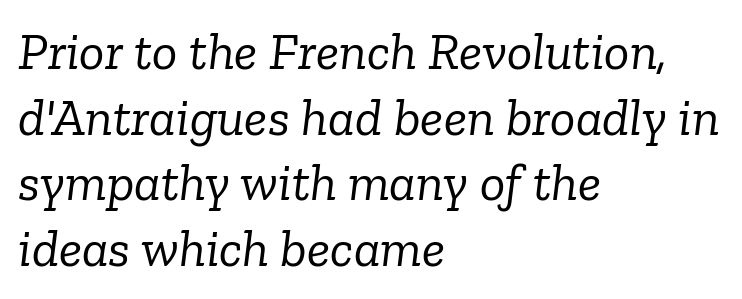
{"serif": "yes", "italic": "yes", "lean": "right", "slant_degrees": 6, "bold": "no", "weight": "light", "width": "normal", "stroke_contrast": "low", "x_height": "medium", "monospaced": "no", "underline": "no", "align": "left", "line_spacing_ratio": 1.24, "letter_spacing": "normal", "letter_spacing_em": 0.0, "glyph_px": 53}
